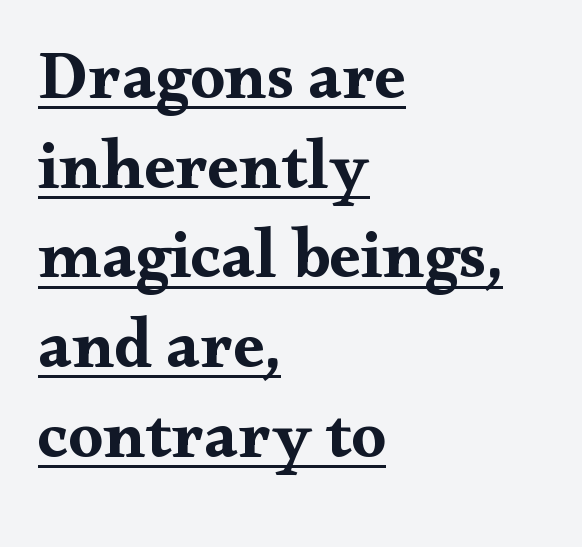
{"serif": "yes", "italic": "no", "bold": "yes", "weight": "bold", "width": "wide", "stroke_contrast": "medium", "x_height": "small", "monospaced": "no", "underline": "yes", "align": "left", "line_spacing": "normal", "line_spacing_ratio": 1.3, "letter_spacing": "normal", "letter_spacing_em": 0.0, "glyph_px": 69}
